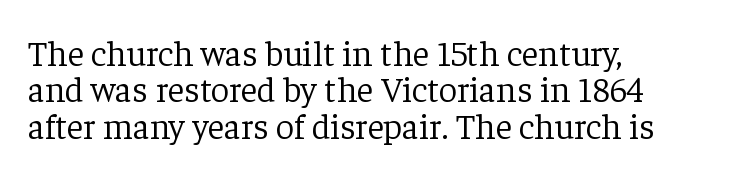
{"serif": "yes", "italic": "no", "bold": "no", "weight": "light", "width": "normal", "stroke_contrast": "low", "x_height": "medium", "monospaced": "no", "underline": "no", "align": "left", "line_spacing": "tight", "line_spacing_ratio": 1.01, "letter_spacing": "normal", "letter_spacing_em": 0.0, "glyph_px": 36}
